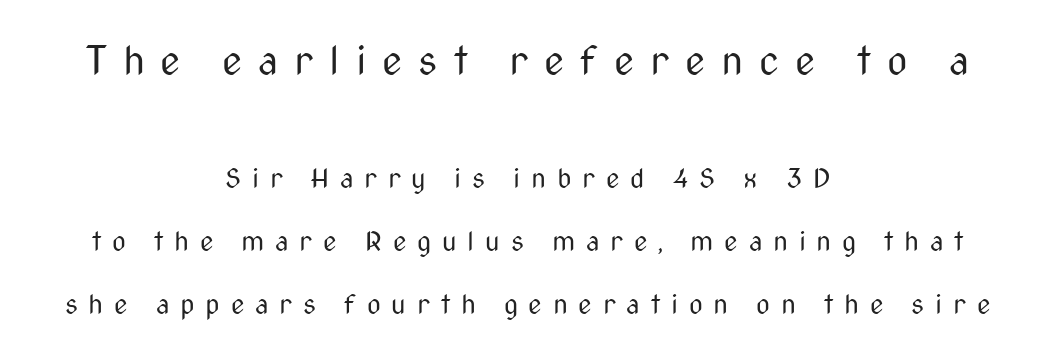
Q: Is the text bold? A: No.
Q: Is the text italic (slanted)? A: No, it is upright.
Q: Is the typeface a serif or a sans-serif typeface? A: Sans-serif.
Q: Is the text underlined? A: No.
Q: How is the paragraph aligned? A: Centered.
Q: Is the spacing between letters normal or unusually wide? A: Unusually wide.
Q: Is the spacing between lines tight, normal or loose? A: Loose.
Q: Which block of text is set in a larger size, the first (top) or the second (bottom)? A: The first (top) one.
Q: Width (condensed, normal, or wide)? A: Condensed.
Q: Stroke contrast? A: Medium.
Q: x-height? A: Medium.
Q: Monospaced? A: No.
